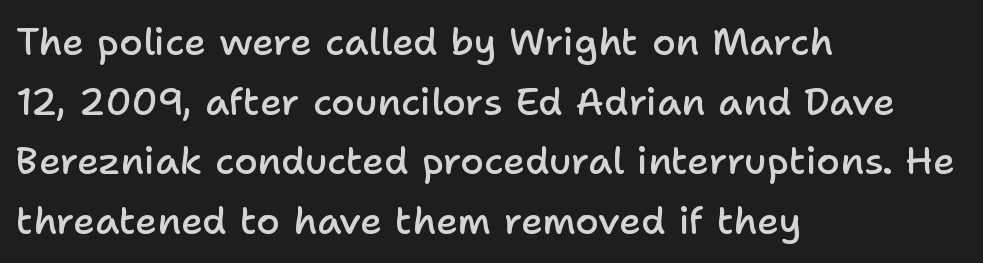
{"serif": "no", "italic": "no", "bold": "semi", "weight": "semibold", "width": "normal", "stroke_contrast": "low", "x_height": "medium", "monospaced": "no", "underline": "no", "align": "left", "line_spacing": "normal", "line_spacing_ratio": 1.57, "letter_spacing": "normal", "letter_spacing_em": 0.0, "glyph_px": 38}
